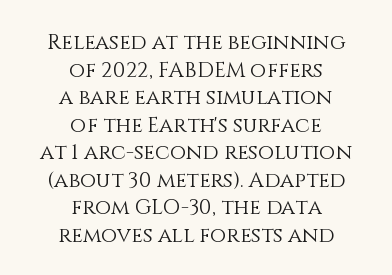
The letters stand straight up with perfectly vertical stems. Each stroke keeps to a modest, everyday thickness or less. Evenly set lines give the paragraph a standard silhouette. Check under the words: just untouched page. Honestly, the letter spacing is just normal — you wouldn't notice it.
